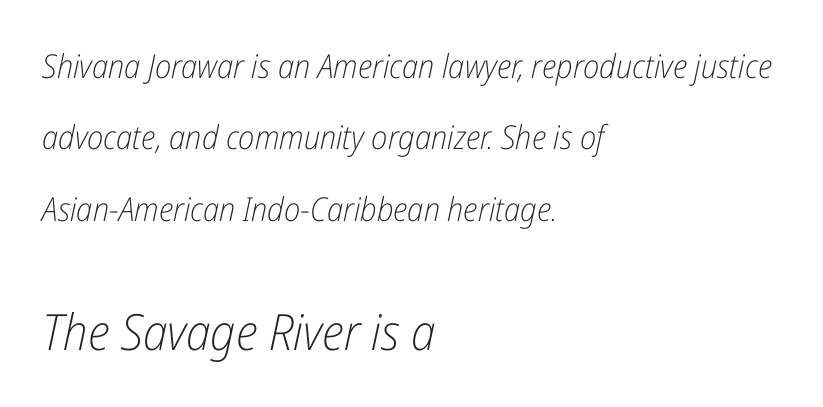
The weight tops out at a normal text grade. The typesetter chose a ragged-right arrangement here. This sample has the flowing, uneven cadence of proportional lettering. If you squint, the bottom block still reads clearly — it's the larger of the two.
